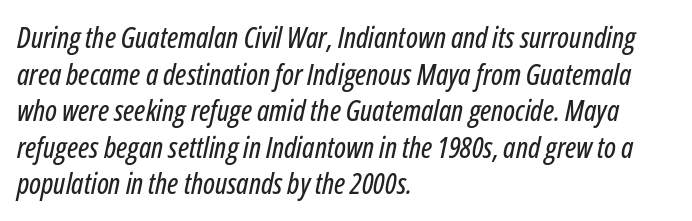
Q: Is the text italic (slanted)? A: Yes, it leans right by about 12 degrees.
Q: Is the text underlined? A: No.
Q: How is the paragraph aligned? A: Left-aligned.
Q: Is the spacing between letters normal or unusually wide? A: Normal.
Q: Is the spacing between lines tight, normal or loose? A: Normal.
Q: Width (condensed, normal, or wide)? A: Condensed.
Q: Stroke contrast? A: Low.
Q: x-height? A: Medium.
Q: Monospaced? A: No.
